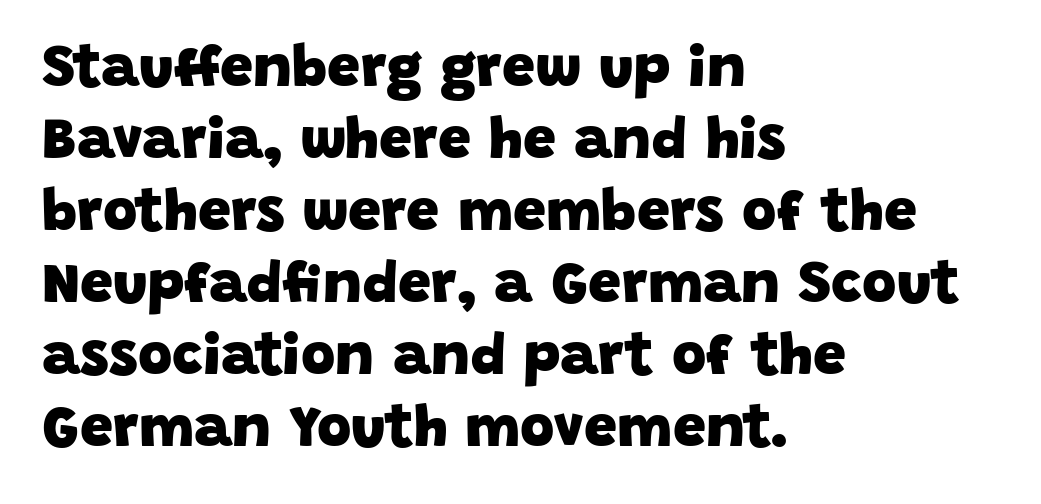
The image shows 59 px heavy sans-serif type; set left-aligned, line spacing 1.22x, normal letter spacing, not underlined; low stroke contrast and a large x-height.
